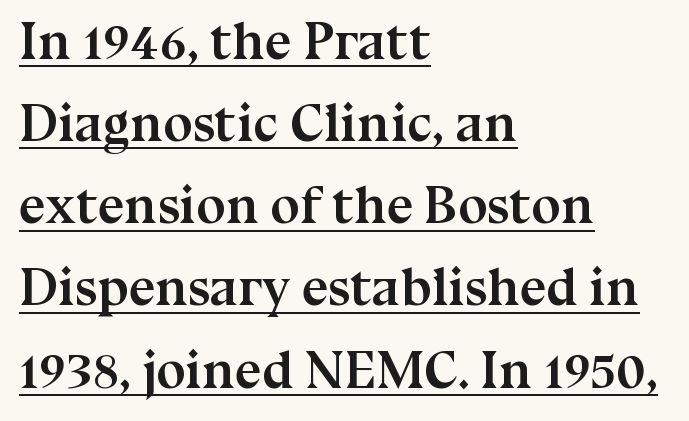
Q: Is the text bold? A: Yes.
Q: Is the text italic (slanted)? A: No, it is upright.
Q: Is the typeface a serif or a sans-serif typeface? A: Serif.
Q: Is the text underlined? A: Yes.
Q: How is the paragraph aligned? A: Left-aligned.
Q: Is the spacing between letters normal or unusually wide? A: Normal.
Q: Is the spacing between lines tight, normal or loose? A: Normal.
Q: Width (condensed, normal, or wide)? A: Normal.
Q: Stroke contrast? A: Medium.
Q: x-height? A: Medium.
Q: Monospaced? A: No.
